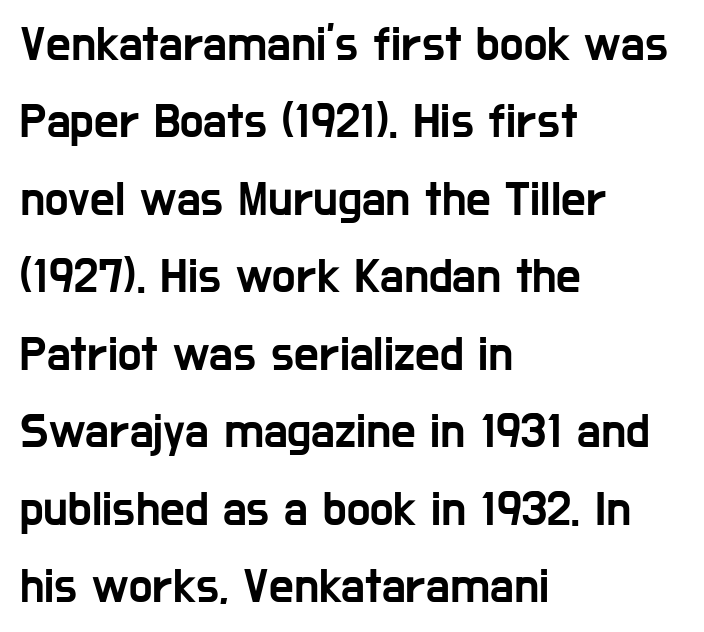
Q: Is the text italic (slanted)? A: No, it is upright.
Q: Is the typeface a serif or a sans-serif typeface? A: Sans-serif.
Q: Is the text underlined? A: No.
Q: How is the paragraph aligned? A: Left-aligned.
Q: Is the spacing between letters normal or unusually wide? A: Normal.
Q: Is the spacing between lines tight, normal or loose? A: Normal.
Q: Width (condensed, normal, or wide)? A: Condensed.
Q: Stroke contrast? A: Low.
Q: x-height? A: Medium.
Q: Monospaced? A: No.
